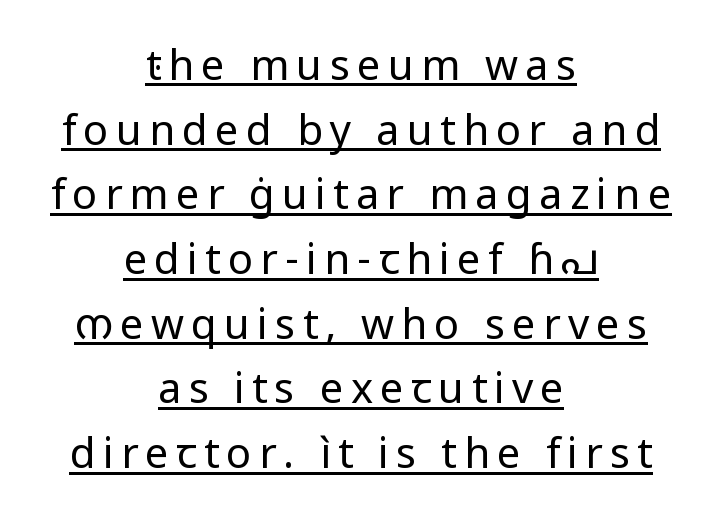
Tall strokes in this sample are plumb rather than angled. Unlike a traditional serif, this face leaves its strokes unadorned. You can see a thin bar hugging the bottom of the glyphs. Vertically, the passage feels balanced, rows spaced as you'd expect. Short and long lines alike share a common midpoint.
